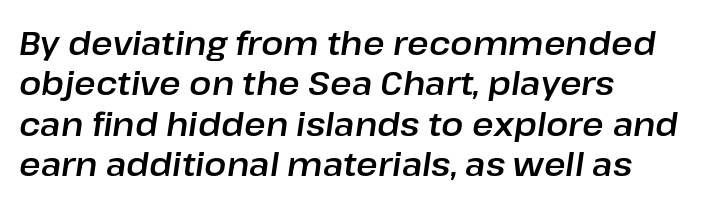
The image shows 33 px text type, italic (leaning right); set left-aligned, line spacing 1.22x, normal letter spacing, not underlined; low stroke contrast and a medium x-height.
